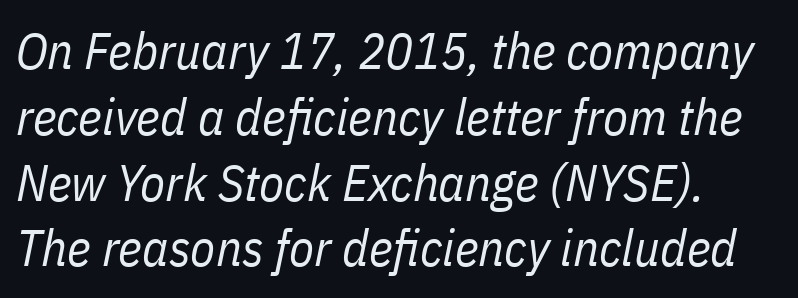
{"italic": "yes", "lean": "right", "slant_degrees": 11, "bold": "no", "weight": "regular", "width": "condensed", "stroke_contrast": "low", "x_height": "medium", "monospaced": "no", "underline": "no", "align": "left", "line_spacing": "normal", "line_spacing_ratio": 1.29, "letter_spacing": "normal", "letter_spacing_em": 0.0, "glyph_px": 51}
